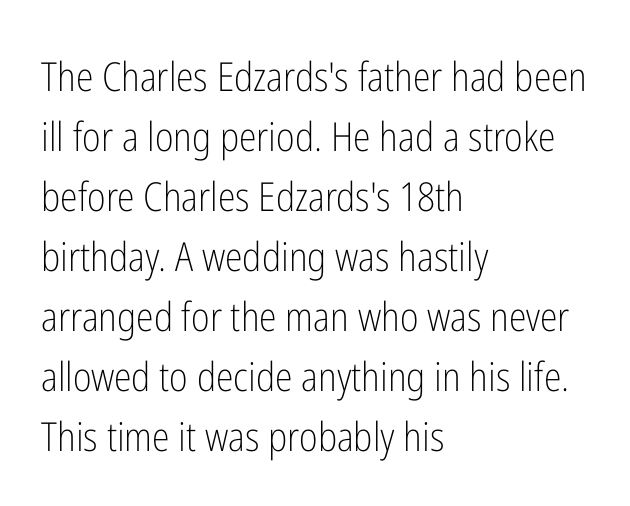
{"serif": "no", "italic": "no", "bold": "no", "weight": "light", "width": "condensed", "stroke_contrast": "low", "x_height": "medium", "monospaced": "no", "underline": "no", "align": "left", "line_spacing": "normal", "line_spacing_ratio": 1.5, "letter_spacing": "normal", "letter_spacing_em": 0.0, "glyph_px": 40}
